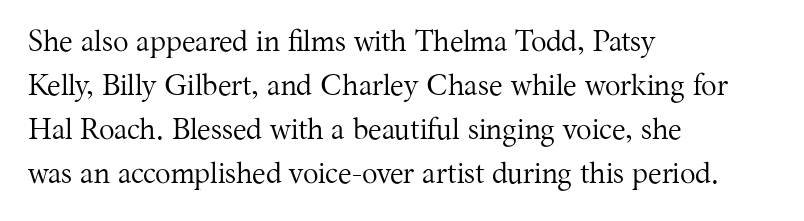
Designer's note — italics off, roman on. Regarding serifs, this sample has them. Inter-character spacing is left at the font's built-in metrics. These lines sit exactly where default settings would place them. Proportional: the letters do not fall into vertical columns. Heft: none added — not bold.
